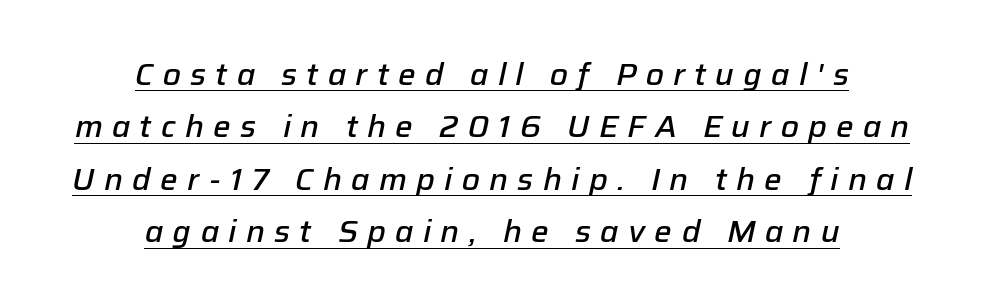
These words are printed semibold, heavier than regular yet not bold. Looks like regular typesetting: each glyph gets only the width it needs. Notice how the passage keeps no hard edge, just a central spine. If you drew a line through each stem, it would be angled. The string is rendered with underlining switched on. The line texture is sparse and dotted thanks to wide tracking.
